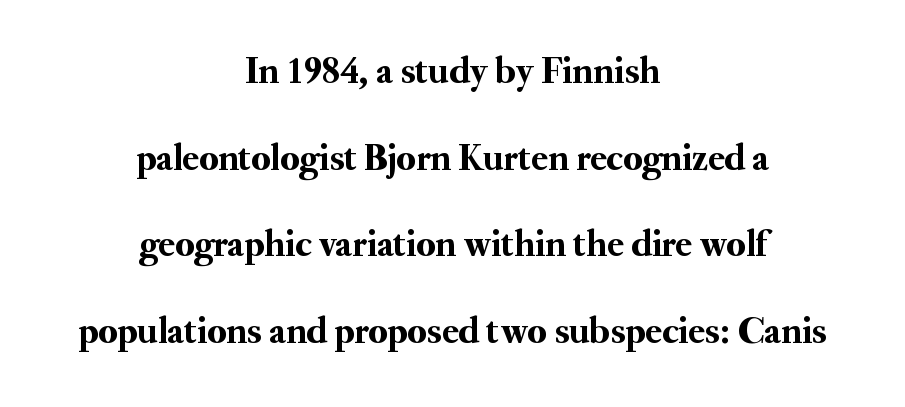
{"serif": "yes", "italic": "no", "width": "normal", "stroke_contrast": "medium", "x_height": "small", "monospaced": "no", "underline": "no", "align": "center", "line_spacing": "loose", "line_spacing_ratio": 2.28, "letter_spacing": "normal", "letter_spacing_em": 0.0, "glyph_px": 38}
